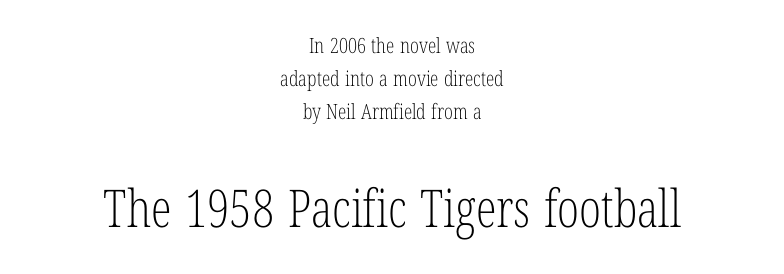
Q: Is the text bold? A: No.
Q: Is the text italic (slanted)? A: No, it is upright.
Q: Is the typeface a serif or a sans-serif typeface? A: Serif.
Q: Is the text underlined? A: No.
Q: How is the paragraph aligned? A: Centered.
Q: Is the spacing between letters normal or unusually wide? A: Normal.
Q: Is the spacing between lines tight, normal or loose? A: Normal.
Q: Which block of text is set in a larger size, the first (top) or the second (bottom)? A: The second (bottom) one.
Q: Width (condensed, normal, or wide)? A: Condensed.
Q: Stroke contrast? A: Low.
Q: x-height? A: Medium.
Q: Monospaced? A: No.
